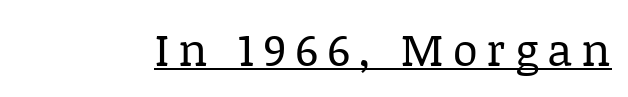
The strokes carry an ordinary text weight at most. These lines are composed in type with serifs. Emphasis is given by a line drawn under the lettering. The letters are spread apart with noticeably loose tracking. These lines are rendered in a variable-pitch font. This sample uses an upright cut, with every glyph sitting square on the baseline.
